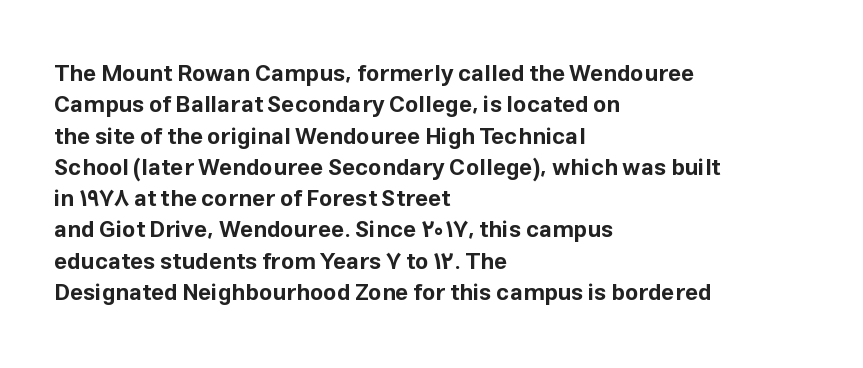
If you drew a line through each stem, it would be perfectly vertical. The face used here has the dense, thick strokes of a bold. All the whitespace from short lines collects on the right. Observe the ordinary spacing: letters are neighbours, not strangers. Rule under the text: the space is simply empty.
